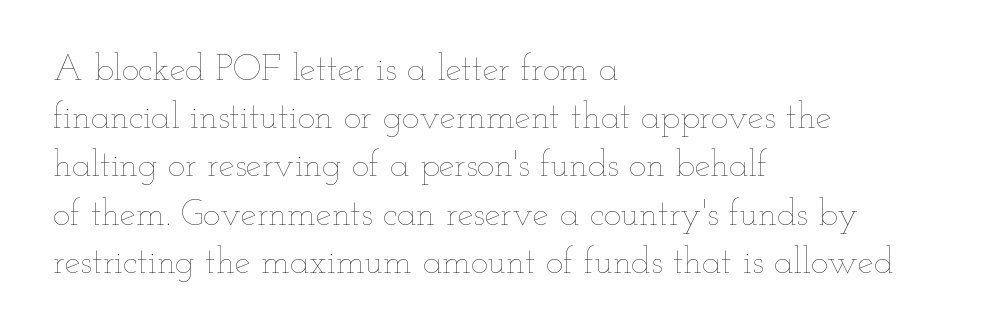
The image shows 36 px thin, wide type, upright; set left-aligned, normal line spacing (1.34x), normal letter spacing, not underlined; low stroke contrast and a small x-height.
